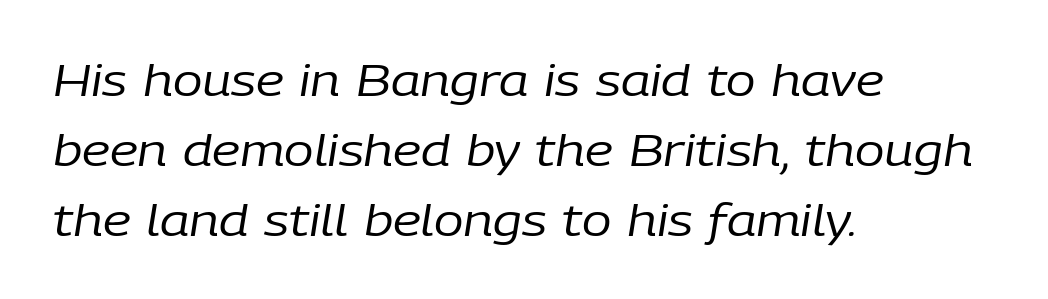
{"italic": "yes", "lean": "right", "slant_degrees": 9, "bold": "no", "weight": "regular", "width": "normal", "stroke_contrast": "low", "x_height": "medium", "monospaced": "no", "underline": "no", "align": "left", "line_spacing": "normal", "line_spacing_ratio": 1.59, "letter_spacing": "normal", "letter_spacing_em": 0.0, "glyph_px": 44}
